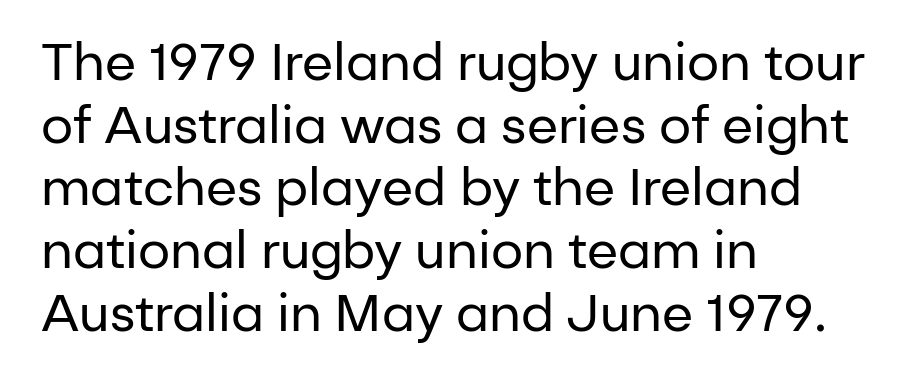
The letters advance in unequal steps, a hallmark of proportional type. The typography opts for an upright posture over an oblique one. The face used here is a sans, in the tradition of grotesques and geometrics. Each word holds together tightly as a unit, with standard inter-letter gaps. Is the type heavy? It reads as light-to-regular instead.
